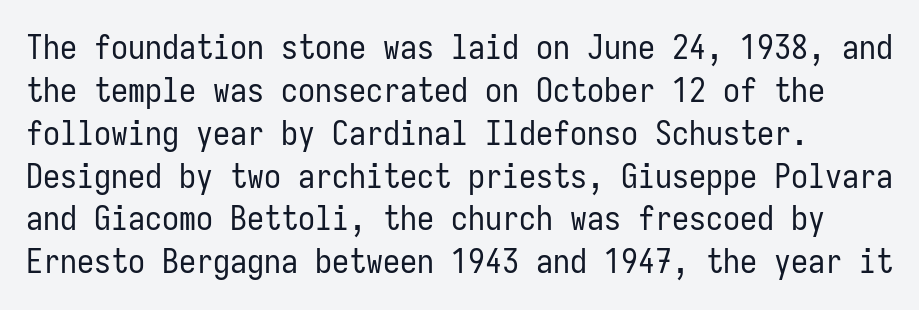
What's the leading like? Ordinary, nothing unusual. Descender tails drop into unmarked territory. Spacing between characters is what you'd get straight out of the box. Every character sits straight up, as roman type does.
